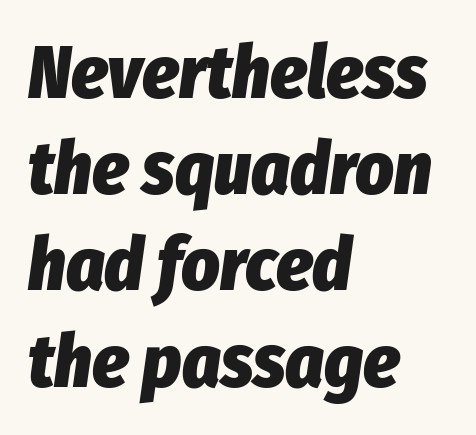
{"italic": "yes", "lean": "right", "slant_degrees": 8, "bold": "yes", "weight": "heavy", "width": "condensed", "stroke_contrast": "low", "x_height": "medium", "monospaced": "no", "underline": "no", "align": "left", "line_spacing": "normal", "line_spacing_ratio": 1.3, "letter_spacing": "normal", "letter_spacing_em": 0.0, "glyph_px": 74}
